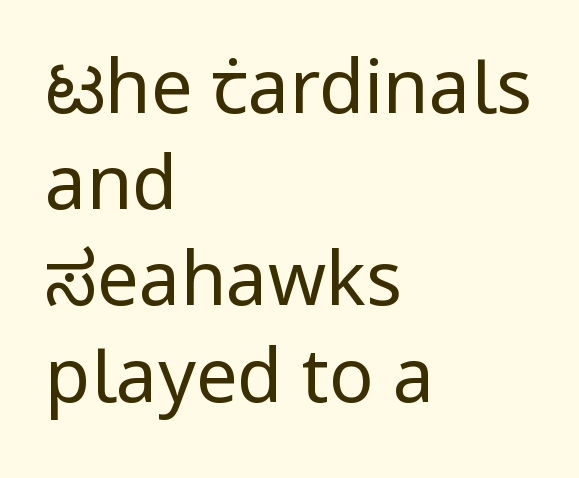
The passage shown is typed in a proportional face where columns would drift. Letter spacing: default. Does the copy run flush right? No — it runs flush left. On a weight scale, this lands at 450 or below. Characters remain perfectly vertical along every line. Leading matches the norm, producing a regular column.
